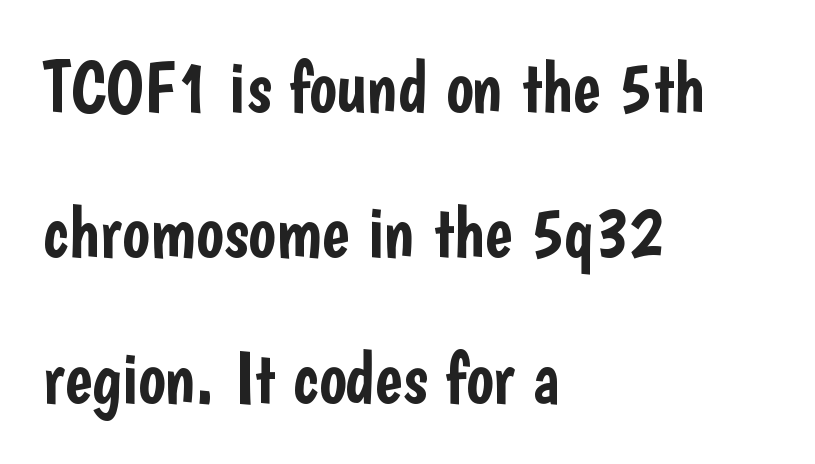
Q: Is the text italic (slanted)? A: No, it is upright.
Q: Is the typeface a serif or a sans-serif typeface? A: Sans-serif.
Q: Is the text underlined? A: No.
Q: How is the paragraph aligned? A: Left-aligned.
Q: Is the spacing between letters normal or unusually wide? A: Normal.
Q: Is the spacing between lines tight, normal or loose? A: Loose.
Q: Width (condensed, normal, or wide)? A: Condensed.
Q: Stroke contrast? A: Low.
Q: x-height? A: Medium.
Q: Monospaced? A: No.
